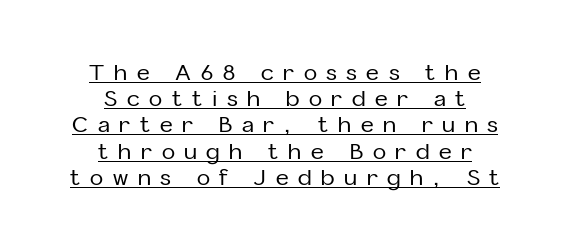
The glyphs are accompanied by a horizontal stroke just below them. Characters follow at a spacing far wider than the type designer built in. The rendering positions every line midway between the sides. Posture: upright roman.
